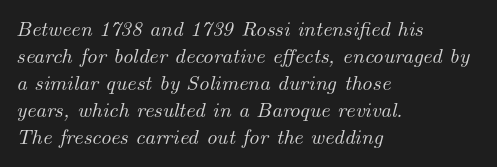
The image shows 21 px text type, italic (leaning right); set left-aligned, normal line spacing (1.29x), normal letter spacing, not underlined.
